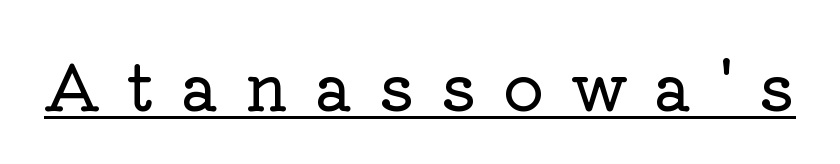
This is serif lettering, the kind often seen in printed books. Nope, not italic — everything's standing straight. Varying glyph widths throughout — classic text-font behaviour. These lines have a slow, spaced-out rhythm from letter to letter. Caption: lettering with a line underneath.
